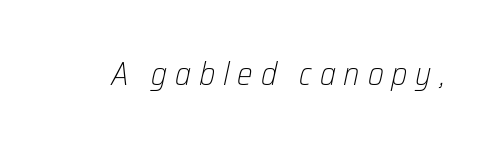
Varying glyph widths throughout — classic text-font behaviour. You could only call the tracking loose — the letters float apart. Designer's note — italics engaged. The passage shown is not underscored anywhere. Is this a heavy cut? Hardly; it is regular or lighter.
